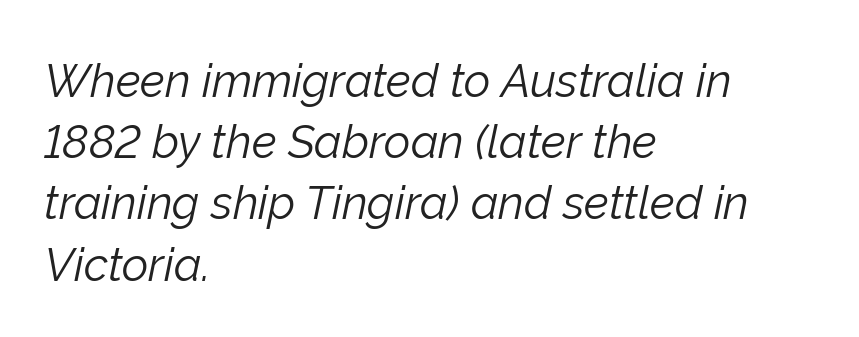
{"italic": "yes", "lean": "right", "slant_degrees": 12, "bold": "no", "weight": "light", "width": "normal", "stroke_contrast": "low", "x_height": "medium", "monospaced": "no", "underline": "no", "align": "left", "line_spacing": "normal", "line_spacing_ratio": 1.33, "letter_spacing": "normal", "letter_spacing_em": 0.0, "glyph_px": 46}
